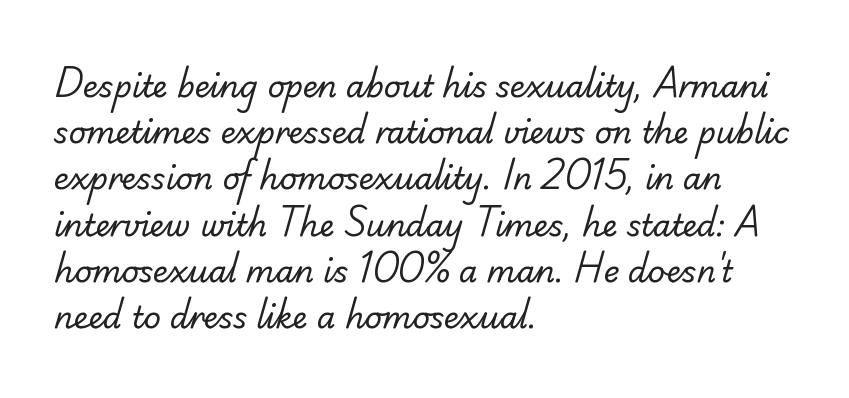
The passage shown is typed in a proportional face where columns would drift. The tracking reads as untouched default to a designer's eye. The lines sit at an ordinary, default distance from one another. The weight tops out at a normal text grade.
